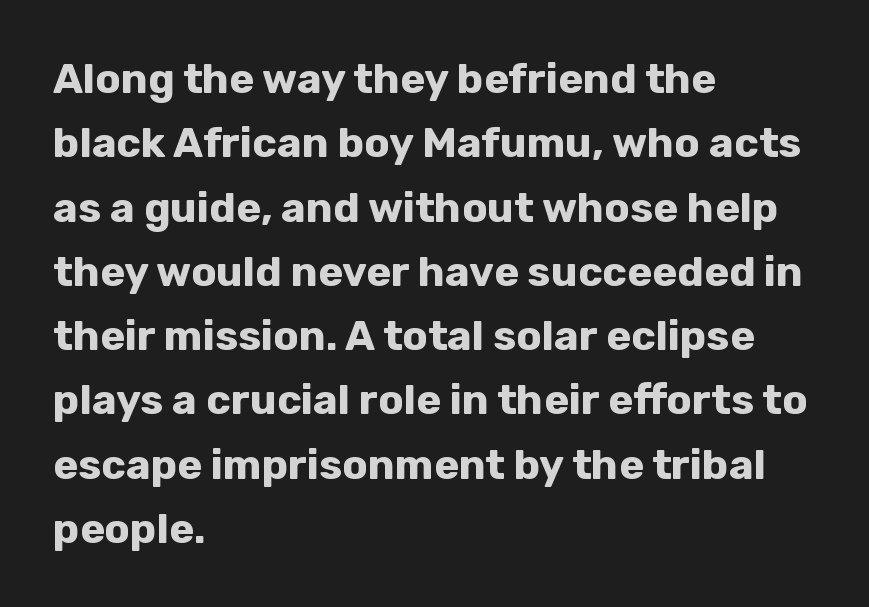
Any mark beneath the type? The region is blank. The face used here has the dense, thick strokes of a bold. Alignment: flush left. This rendering employs a face without finishing strokes, i.e., a sans-serif. Words appear dense and cohesive because spacing is normal. How would I describe the line gaps? Plain and ordinary.
